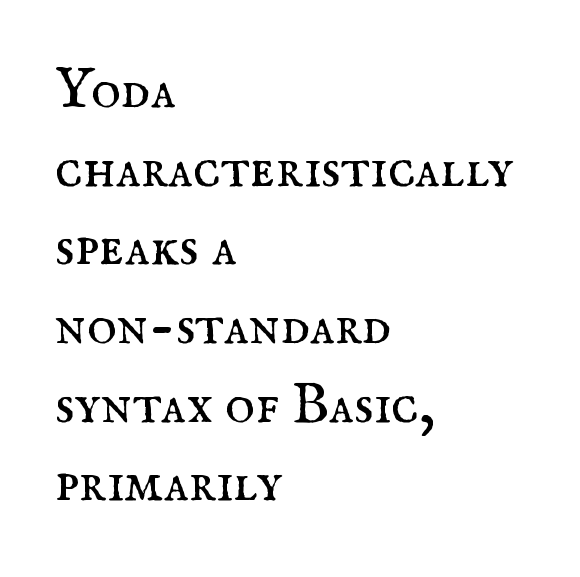
The image shows 57 px regular-weight serif type, upright; set left-aligned, normal line spacing (1.38x), normal letter spacing, not underlined; medium stroke contrast and a small x-height.
